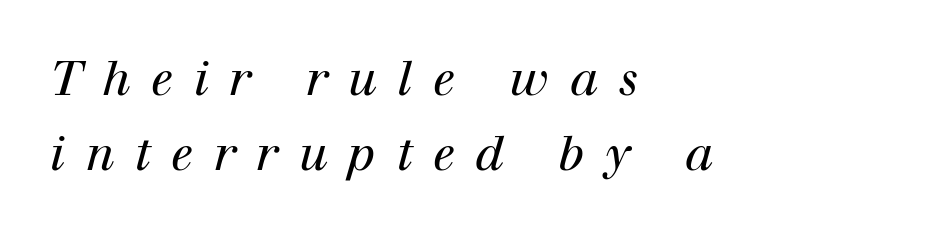
{"serif": "yes", "italic": "yes", "lean": "right", "slant_degrees": 12, "bold": "no", "weight": "regular", "width": "normal", "stroke_contrast": "high", "x_height": "medium", "monospaced": "no", "underline": "no", "align": "left", "line_spacing": "normal", "line_spacing_ratio": 1.59, "letter_spacing": "wide", "letter_spacing_em": 0.44, "glyph_px": 47}
